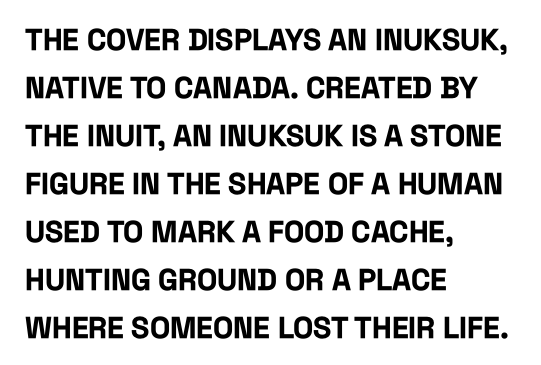
These words are printed bold, with thick strokes throughout. Character widths vary here, with narrow letters taking less room than wide ones. Type without underlining. Summary of vertical rhythm: regular, with standard interline spacing.
